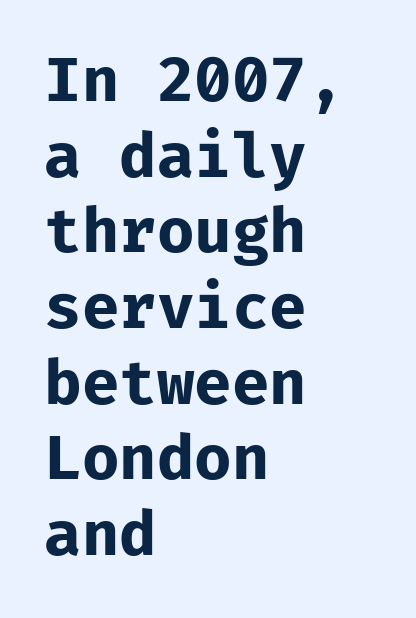
The image shows 61 px bold sans-serif type, upright, monospaced; set left-aligned, line spacing 1.24x, normal letter spacing, not underlined; low stroke contrast and a medium x-height.
